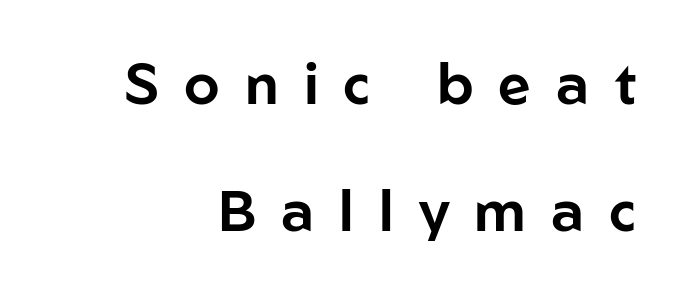
{"serif": "no", "italic": "no", "width": "normal", "stroke_contrast": "low", "x_height": "medium", "monospaced": "no", "underline": "no", "line_spacing": "loose", "line_spacing_ratio": 2.22, "letter_spacing": "wide", "letter_spacing_em": 0.44, "glyph_px": 57}
